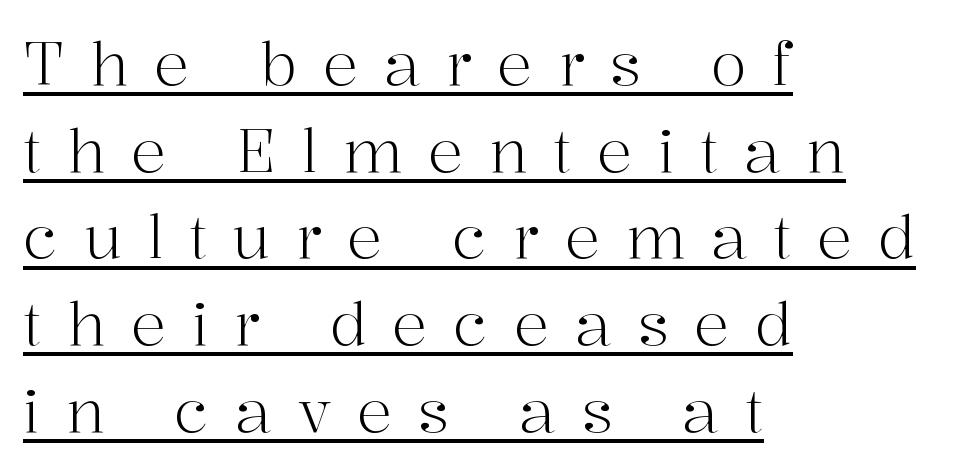
Q: Is the text bold? A: No.
Q: Is the text italic (slanted)? A: No, it is upright.
Q: Is the typeface a serif or a sans-serif typeface? A: Serif.
Q: Is the text underlined? A: Yes.
Q: How is the paragraph aligned? A: Left-aligned.
Q: Is the spacing between letters normal or unusually wide? A: Unusually wide.
Q: Is the spacing between lines tight, normal or loose? A: Normal.
Q: Width (condensed, normal, or wide)? A: Normal.
Q: Stroke contrast? A: High.
Q: x-height? A: Medium.
Q: Monospaced? A: No.
